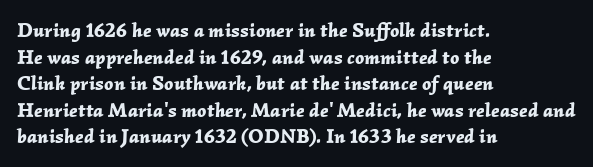
A classic flush-left, rag-right setting is used for this passage. Stroke thickness is high; the sample reads as a true bold. The zone under the glyphs is completely vacant. The rendering keeps characters at their native spacing. The passage shown leans; its letterforms are oblique. Reading down the column, the eye jumps a familiar distance to each next line.
